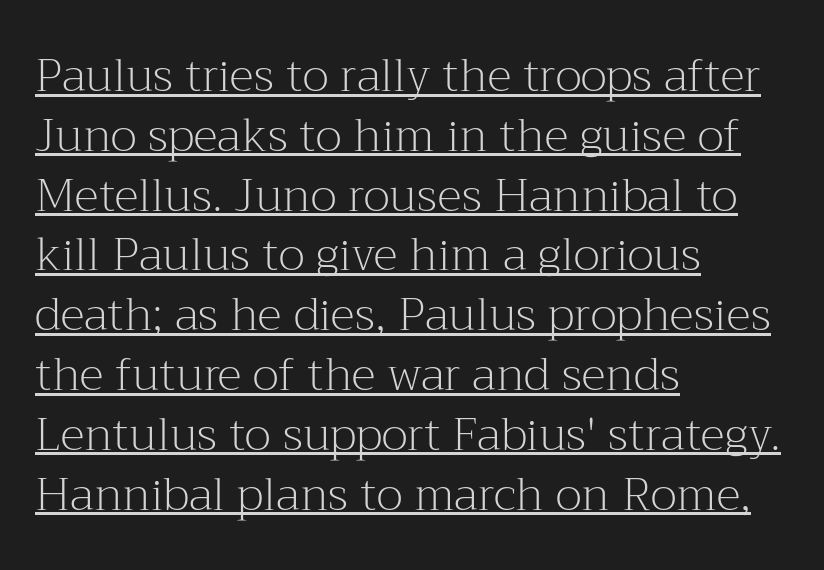
Q: Is the text bold? A: No.
Q: Is the text italic (slanted)? A: No, it is upright.
Q: Is the typeface a serif or a sans-serif typeface? A: Serif.
Q: Is the text underlined? A: Yes.
Q: How is the paragraph aligned? A: Left-aligned.
Q: Is the spacing between letters normal or unusually wide? A: Normal.
Q: Is the spacing between lines tight, normal or loose? A: Normal.
Q: Width (condensed, normal, or wide)? A: Normal.
Q: Stroke contrast? A: Medium.
Q: x-height? A: Medium.
Q: Monospaced? A: No.
